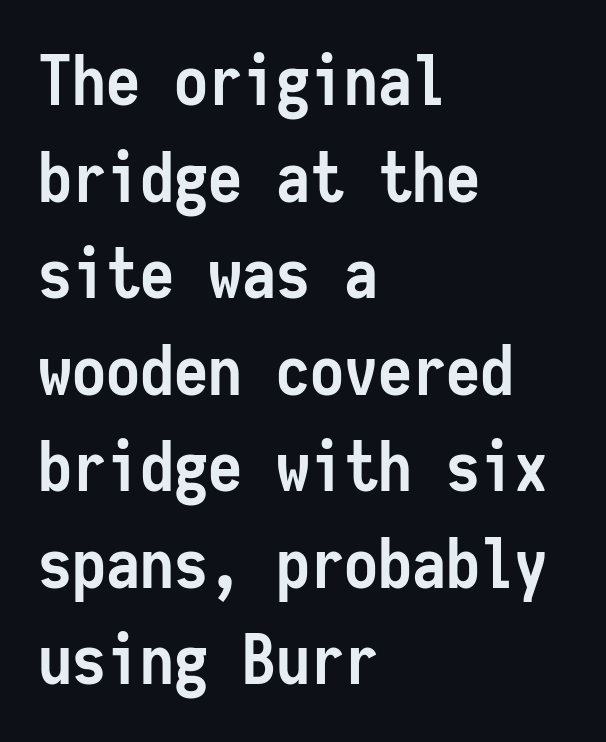
The axis of the letterforms is exactly vertical. Is this a fixed-width face? Yes — each glyph sits in an identical cell. These lines stack with their left ends in a neat column. Any mark beneath the type? The region is blank. The face used here is rendered with its standard letterfit. Are there feet on the stems? There aren't — it's a sans.
